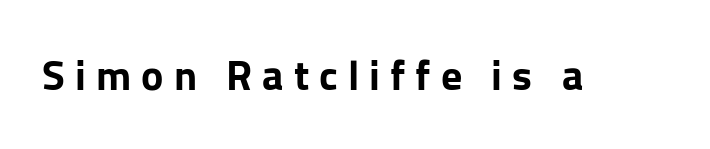
Q: Is the text bold? A: Yes.
Q: Is the text italic (slanted)? A: No, it is upright.
Q: Is the typeface a serif or a sans-serif typeface? A: Sans-serif.
Q: Is the text underlined? A: No.
Q: Is the spacing between letters normal or unusually wide? A: Unusually wide.
Q: Width (condensed, normal, or wide)? A: Normal.
Q: Stroke contrast? A: Low.
Q: x-height? A: Medium.
Q: Monospaced? A: No.
